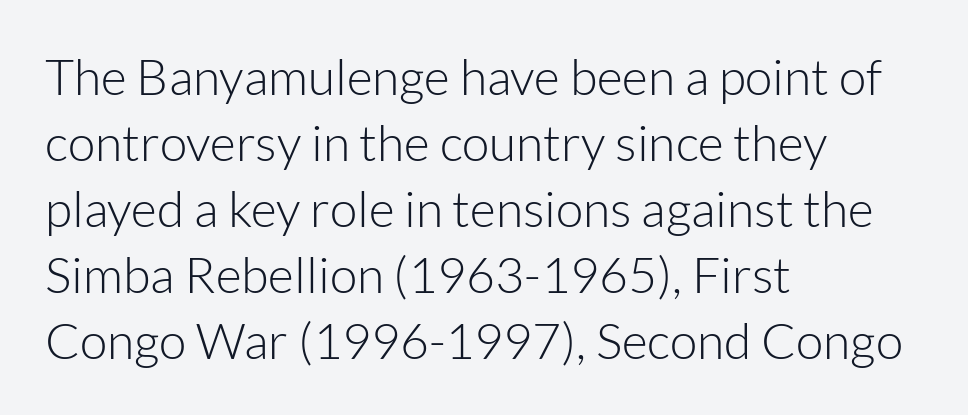
Q: Is the text bold? A: No.
Q: Is the text italic (slanted)? A: No, it is upright.
Q: Is the typeface a serif or a sans-serif typeface? A: Sans-serif.
Q: Is the text underlined? A: No.
Q: How is the paragraph aligned? A: Left-aligned.
Q: Is the spacing between letters normal or unusually wide? A: Normal.
Q: Is the spacing between lines tight, normal or loose? A: Normal.
Q: Width (condensed, normal, or wide)? A: Normal.
Q: Stroke contrast? A: Low.
Q: x-height? A: Medium.
Q: Monospaced? A: No.
